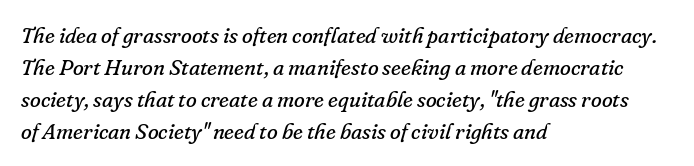
What stands out about the letter spacing? Nothing — it is the standard amount. The strokes carry an ordinary text weight at most. The rows are spaced the way most documents space them. The rendering applies a slant to the glyphs. Horizontally, the lines are justified to the leading edge only. A clean baseline with only descenders dipping below it.
